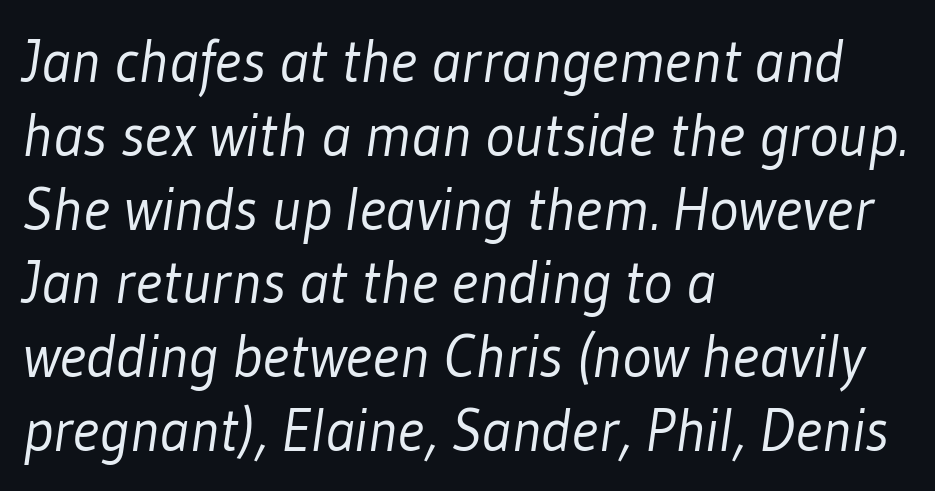
The image shows 61 px light, condensed sans-serif type; set left-aligned, line spacing 1.21x, normal letter spacing, not underlined; low stroke contrast and a medium x-height.
